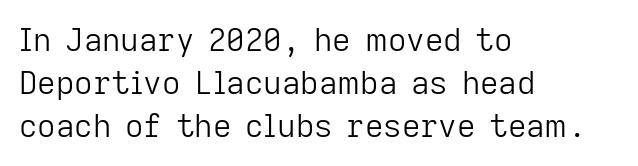
{"serif": "no", "italic": "no", "bold": "no", "weight": "light", "width": "normal", "stroke_contrast": "low", "x_height": "medium", "monospaced": "no", "underline": "no", "align": "left", "line_spacing": "normal", "line_spacing_ratio": 1.35, "letter_spacing": "normal", "letter_spacing_em": 0.0, "glyph_px": 32}
